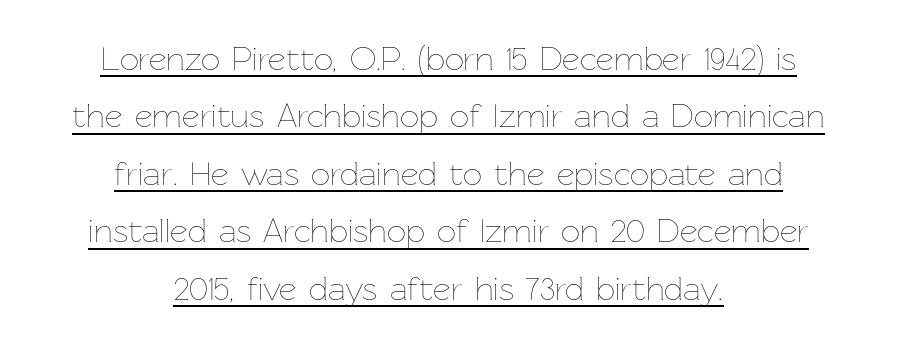
{"italic": "no", "bold": "no", "weight": "thin", "width": "normal", "stroke_contrast": "low", "x_height": "medium", "monospaced": "no", "underline": "yes", "align": "center", "line_spacing": "normal", "line_spacing_ratio": 1.69, "letter_spacing": "normal", "letter_spacing_em": 0.0, "glyph_px": 34}
